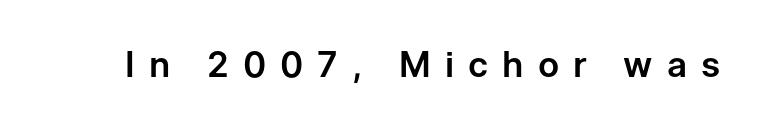
{"serif": "no", "italic": "no", "width": "normal", "stroke_contrast": "low", "x_height": "medium", "monospaced": "no", "underline": "no", "letter_spacing": "wide", "letter_spacing_em": 0.4, "glyph_px": 35}
